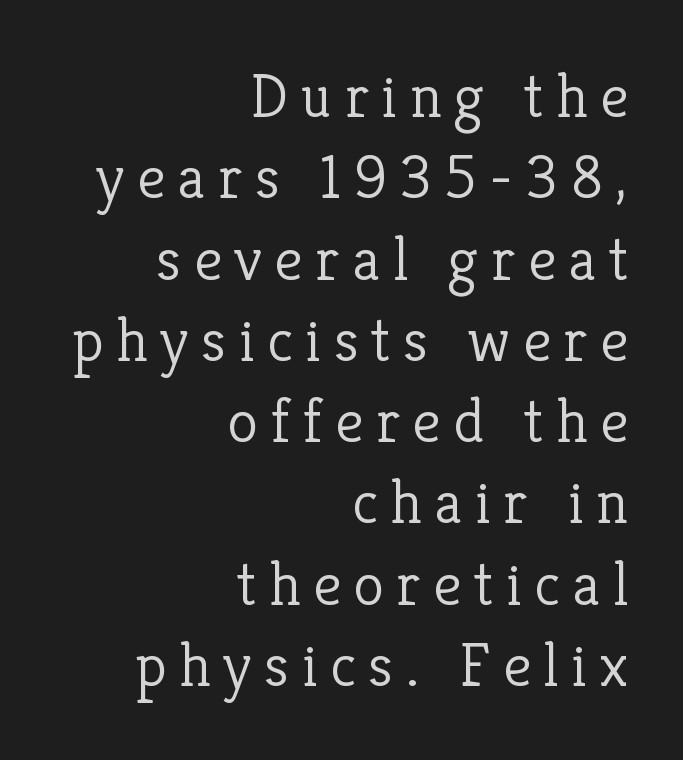
The image shows 63 px light serif type, upright; set right-aligned, normal line spacing (1.29x), unusually wide letter spacing (+0.2 em), not underlined; low stroke contrast and a medium x-height.
